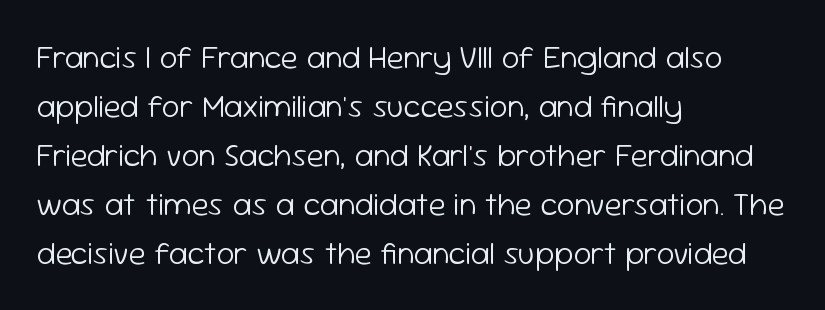
The typography opts for an upright posture over an oblique one. I'd call this a sans setting — the letters go barefoot. Caption: multi-line text, flush left, ragged right. Underlining? Definitely not there. The designer left line spacing at the default.
